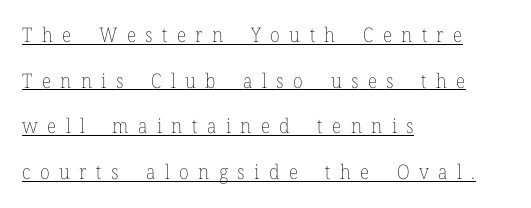
The image shows 20 px text type, upright; set left-aligned, loose line spacing (2.28x), unusually wide letter spacing (+0.47 em), underlined.
